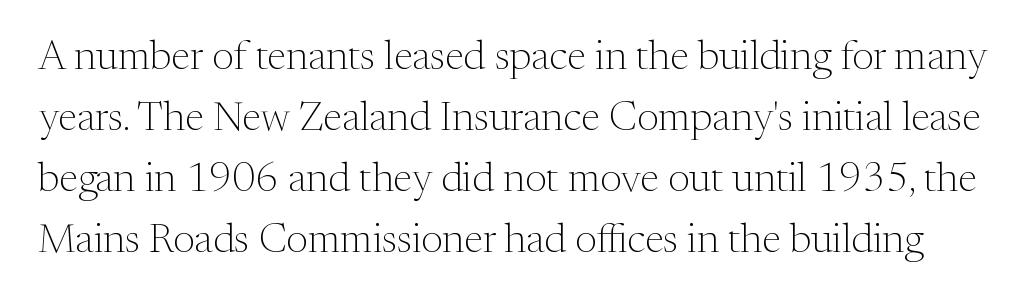
Q: Is the text bold? A: No.
Q: Is the text italic (slanted)? A: No, it is upright.
Q: Is the typeface a serif or a sans-serif typeface? A: Serif.
Q: Is the text underlined? A: No.
Q: Is the spacing between letters normal or unusually wide? A: Normal.
Q: Is the spacing between lines tight, normal or loose? A: Normal.
Q: Width (condensed, normal, or wide)? A: Normal.
Q: Stroke contrast? A: Medium.
Q: x-height? A: Medium.
Q: Monospaced? A: No.
